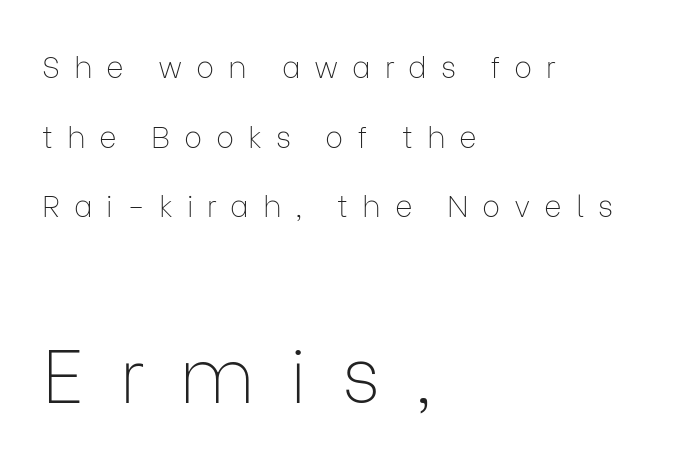
The image shows 76 px thin sans-serif type, upright; set left-aligned, loose line spacing (2.32x), unusually wide letter spacing (+0.46 em), not underlined; the second (bottom) block is 2.53x larger; low stroke contrast and a medium x-height.
